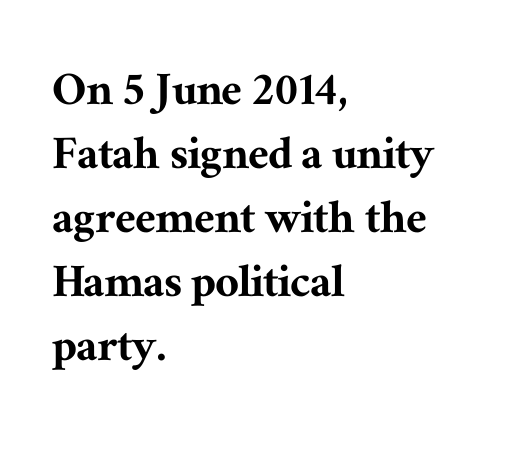
{"serif": "yes", "italic": "no", "width": "normal", "stroke_contrast": "medium", "x_height": "medium", "monospaced": "no", "underline": "no", "align": "left", "line_spacing_ratio": 1.23, "letter_spacing": "normal", "letter_spacing_em": 0.0, "glyph_px": 52}
